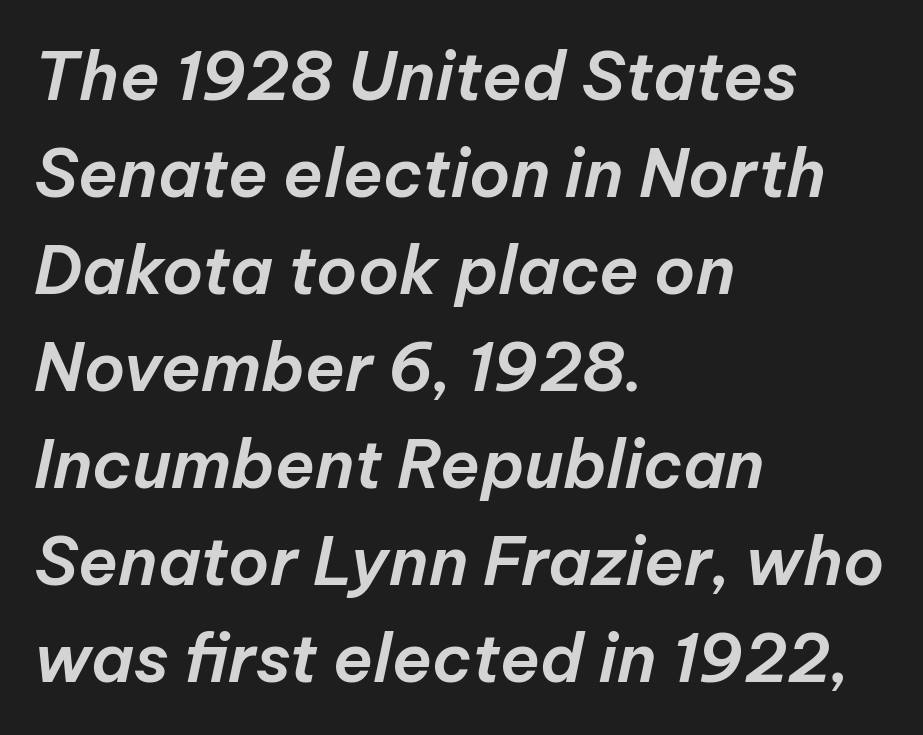
The image shows 66 px text type, italic (leaning right); set left-aligned, normal line spacing (1.47x), normal letter spacing, not underlined; low stroke contrast and a medium x-height.
